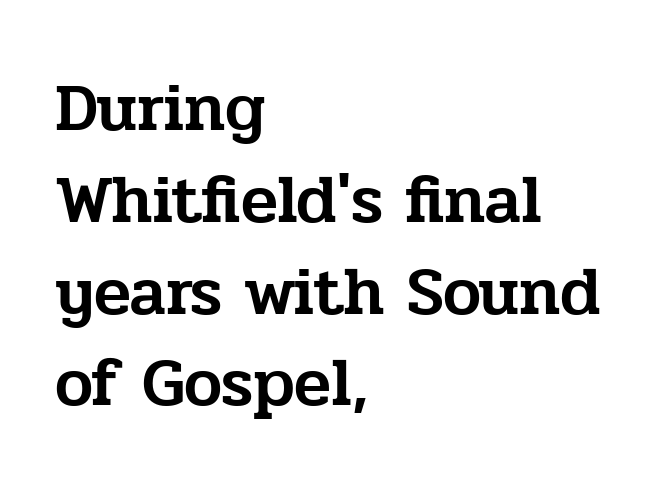
Q: Is the text italic (slanted)? A: No, it is upright.
Q: Is the typeface a serif or a sans-serif typeface? A: Serif.
Q: Is the text underlined? A: No.
Q: How is the paragraph aligned? A: Left-aligned.
Q: Is the spacing between letters normal or unusually wide? A: Normal.
Q: Is the spacing between lines tight, normal or loose? A: Normal.
Q: Width (condensed, normal, or wide)? A: Normal.
Q: Stroke contrast? A: Low.
Q: x-height? A: Medium.
Q: Monospaced? A: No.
